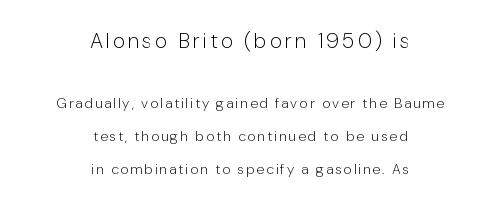
Q: Is the text bold? A: No.
Q: Is the text italic (slanted)? A: No, it is upright.
Q: Is the text underlined? A: No.
Q: How is the paragraph aligned? A: Centered.
Q: Is the spacing between lines tight, normal or loose? A: Loose.
Q: Which block of text is set in a larger size, the first (top) or the second (bottom)? A: The first (top) one.
